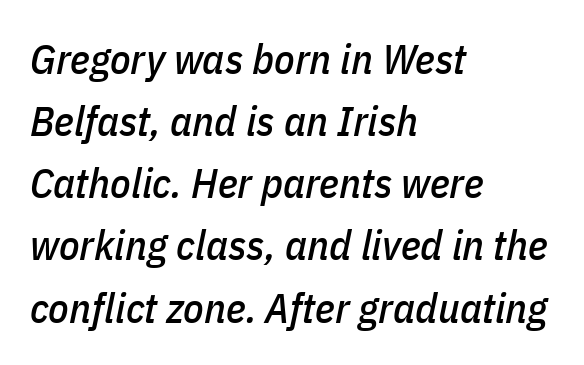
The image shows 42 px condensed type, italic (leaning right); set left-aligned, normal line spacing (1.48x), normal letter spacing, not underlined; low stroke contrast and a medium x-height.
